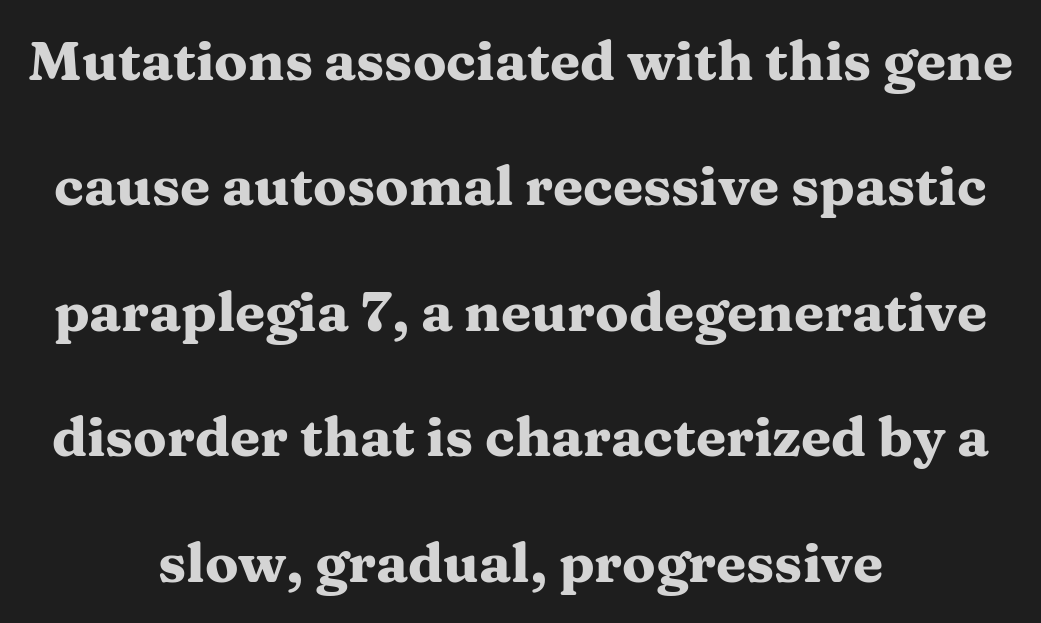
Q: Is the text bold? A: Yes.
Q: Is the text italic (slanted)? A: No, it is upright.
Q: Is the typeface a serif or a sans-serif typeface? A: Serif.
Q: Is the text underlined? A: No.
Q: How is the paragraph aligned? A: Centered.
Q: Is the spacing between letters normal or unusually wide? A: Normal.
Q: Is the spacing between lines tight, normal or loose? A: Loose.
Q: Width (condensed, normal, or wide)? A: Wide.
Q: Stroke contrast? A: Medium.
Q: x-height? A: Medium.
Q: Monospaced? A: No.
